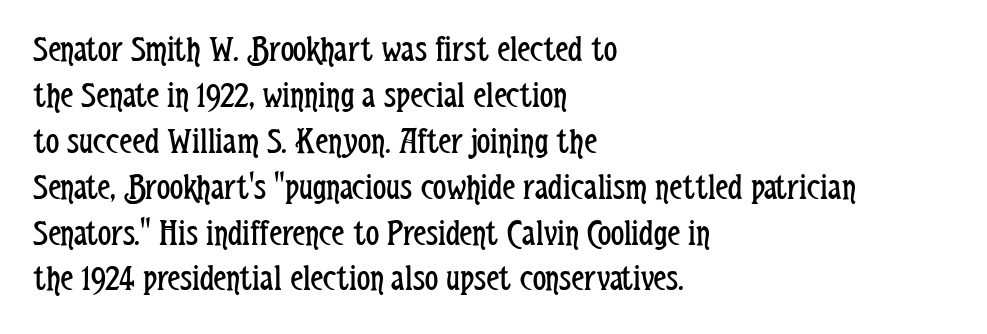
Q: Is the text bold? A: No.
Q: Is the text italic (slanted)? A: No, it is upright.
Q: Is the typeface a serif or a sans-serif typeface? A: Sans-serif.
Q: Is the text underlined? A: No.
Q: How is the paragraph aligned? A: Left-aligned.
Q: Is the spacing between letters normal or unusually wide? A: Normal.
Q: Width (condensed, normal, or wide)? A: Condensed.
Q: Stroke contrast? A: Low.
Q: x-height? A: Medium.
Q: Monospaced? A: No.
